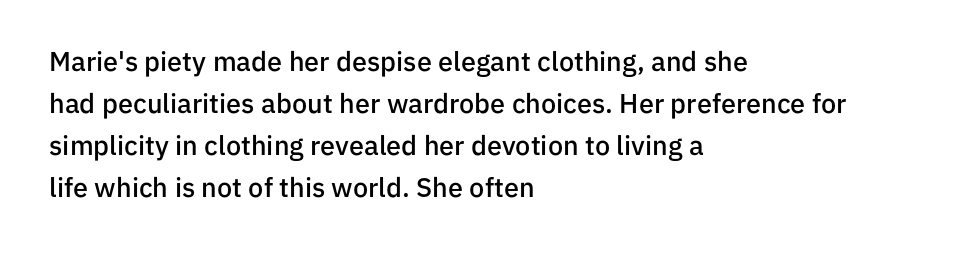
{"italic": "no", "bold": "semi", "underline": "no", "align": "left", "line_spacing": "normal", "line_spacing_ratio": 1.56, "letter_spacing": "normal", "letter_spacing_em": 0.0, "glyph_px": 27}
